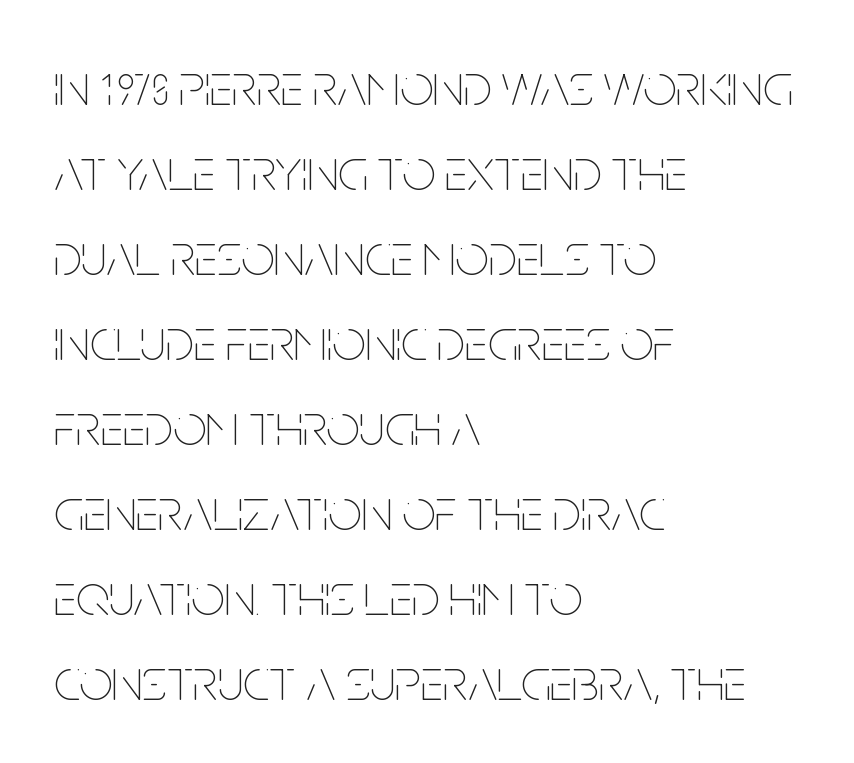
The image shows 59 px thin, condensed type, upright; set left-aligned, normal line spacing (1.44x), normal letter spacing, not underlined; low stroke contrast and a large x-height.
